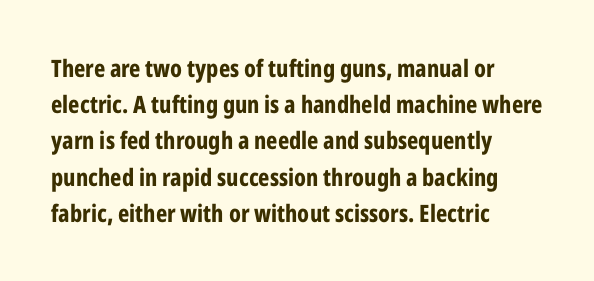
Q: Is the text bold? A: Yes.
Q: Is the text italic (slanted)? A: No, it is upright.
Q: Is the text underlined? A: No.
Q: How is the paragraph aligned? A: Left-aligned.
Q: Is the spacing between letters normal or unusually wide? A: Normal.
Q: Is the spacing between lines tight, normal or loose? A: Normal.
